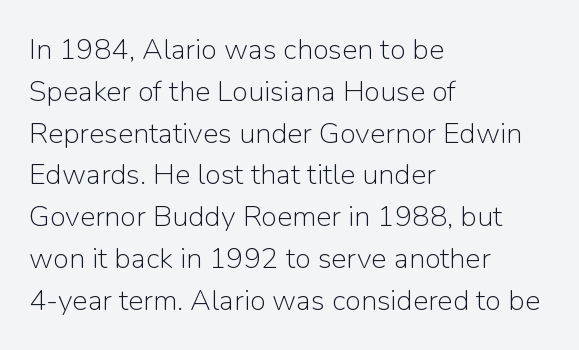
Tall strokes in this sample are plumb rather than angled. No feet cap the strokes, marking this as sans-serif type. Glance below the letters and you will spot only blank space. Every row of glyphs begins at an identical x-position on the left. The face used here is proportionally spaced, like ordinary book or web type. The letters sit at their default tracking, neither squeezed nor spread.
